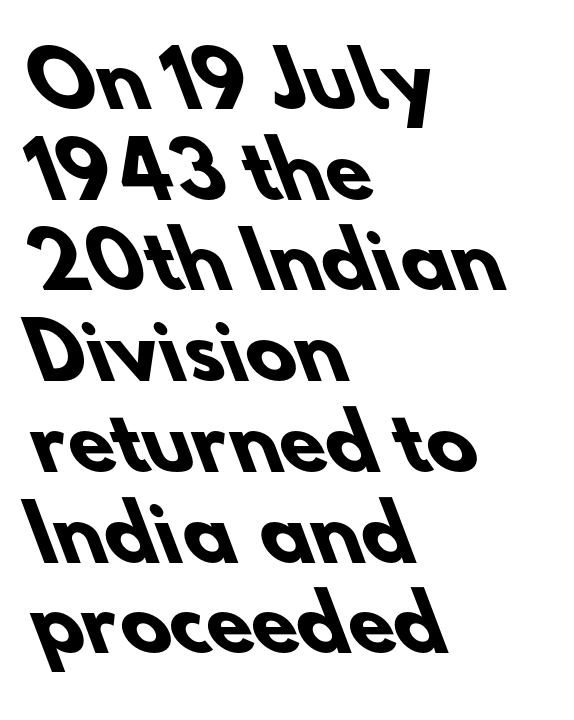
Q: Is the text bold? A: Yes.
Q: Is the typeface a serif or a sans-serif typeface? A: Sans-serif.
Q: Is the text underlined? A: No.
Q: How is the paragraph aligned? A: Left-aligned.
Q: Is the spacing between letters normal or unusually wide? A: Normal.
Q: Width (condensed, normal, or wide)? A: Normal.
Q: Stroke contrast? A: Low.
Q: x-height? A: Small.
Q: Monospaced? A: No.
